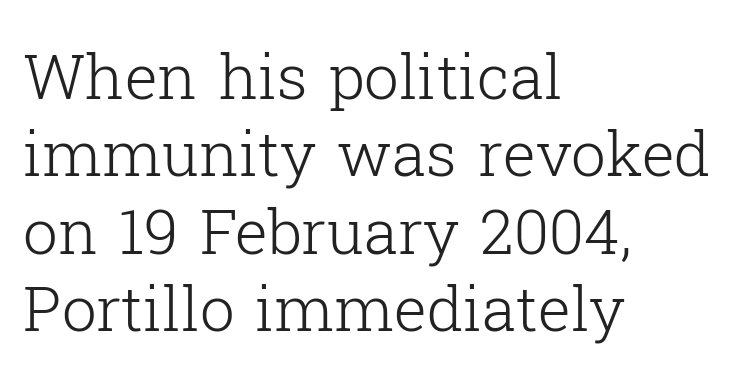
The image shows 62 px light serif type, upright; set left-aligned, normal line spacing (1.25x), normal letter spacing, not underlined; low stroke contrast and a medium x-height.
